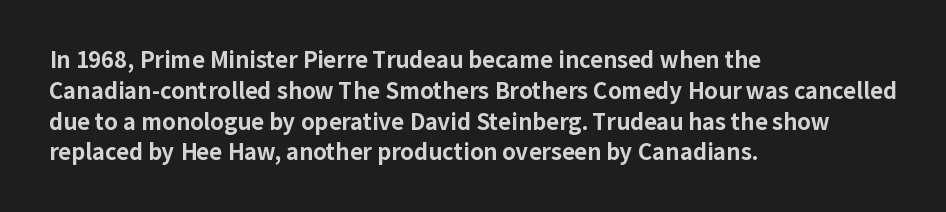
Q: Is the text bold? A: Yes.
Q: Is the text italic (slanted)? A: No, it is upright.
Q: Is the text underlined? A: No.
Q: How is the paragraph aligned? A: Left-aligned.
Q: Is the spacing between letters normal or unusually wide? A: Normal.
Q: Is the spacing between lines tight, normal or loose? A: Normal.
